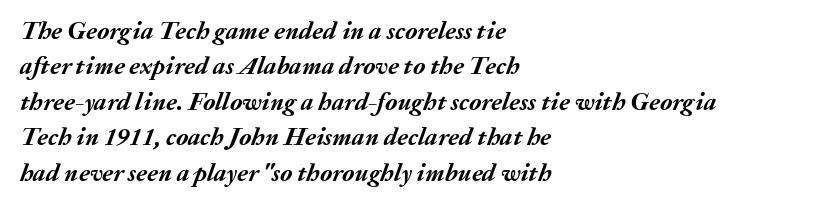
{"italic": "yes", "lean": "right", "slant_degrees": 20, "bold": "yes", "underline": "no", "align": "left", "line_spacing": "normal", "line_spacing_ratio": 1.42, "letter_spacing": "normal", "letter_spacing_em": 0.0, "glyph_px": 25}
